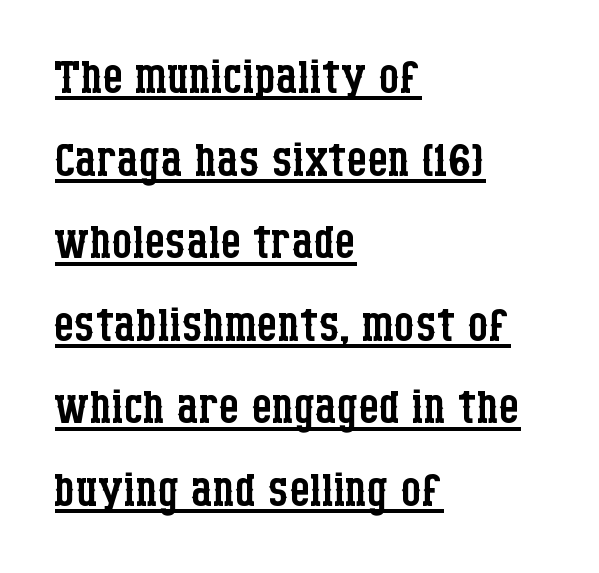
{"serif": "yes", "italic": "no", "bold": "no", "weight": "regular", "width": "condensed", "stroke_contrast": "low", "x_height": "large", "monospaced": "no", "underline": "yes", "align": "left", "line_spacing": "normal", "line_spacing_ratio": 1.27, "letter_spacing": "normal", "letter_spacing_em": 0.0, "glyph_px": 65}
